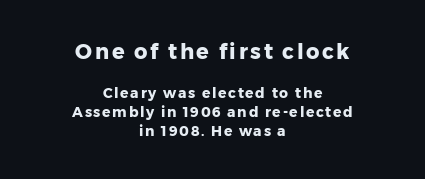
Q: Is the text bold? A: Yes.
Q: Is the text italic (slanted)? A: No, it is upright.
Q: Is the text underlined? A: No.
Q: How is the paragraph aligned? A: Centered.
Q: Is the spacing between lines tight, normal or loose? A: Normal.
Q: Which block of text is set in a larger size, the first (top) or the second (bottom)? A: The first (top) one.
